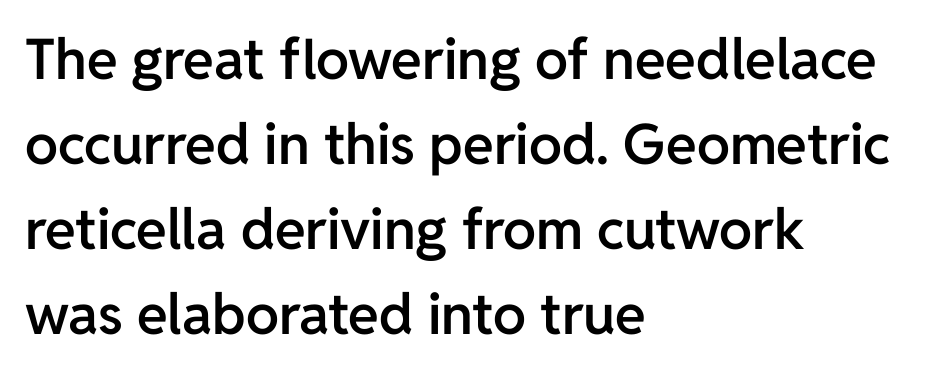
Here the designer chose a conventional face with non-uniform glyph widths. Here the glyphs are tracked normally, forming tight word shapes. Set as a demibold, roughly 600 on the weight scale. The specimen omits any rule beneath the text block's lines. Characters remain perfectly vertical along every line.
